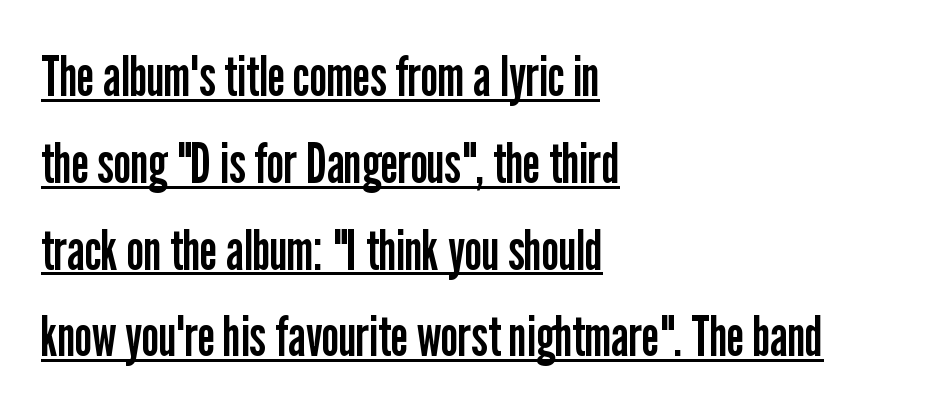
Which margin do the lines hug? The left one — the right edge is uneven. This is underlined copy, the kind a proofreader might mark for attention. This is roman type, the default non-slanted kind. Spacing verdict: proportional, widths tailored to each character. The letterforms sit at book weight or below. The text was rendered using a sans face with plain stroke endings.
